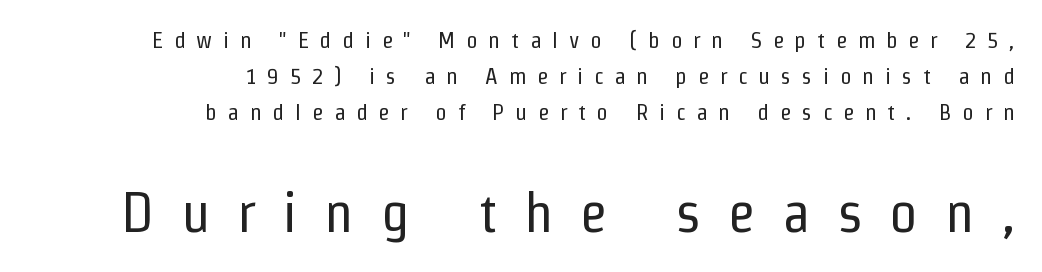
Q: Is the text bold? A: No.
Q: Is the text italic (slanted)? A: No, it is upright.
Q: Is the typeface a serif or a sans-serif typeface? A: Sans-serif.
Q: Is the text underlined? A: No.
Q: How is the paragraph aligned? A: Right-aligned.
Q: Is the spacing between letters normal or unusually wide? A: Unusually wide.
Q: Is the spacing between lines tight, normal or loose? A: Normal.
Q: Which block of text is set in a larger size, the first (top) or the second (bottom)? A: The second (bottom) one.
Q: Width (condensed, normal, or wide)? A: Condensed.
Q: Stroke contrast? A: Low.
Q: x-height? A: Medium.
Q: Monospaced? A: No.
